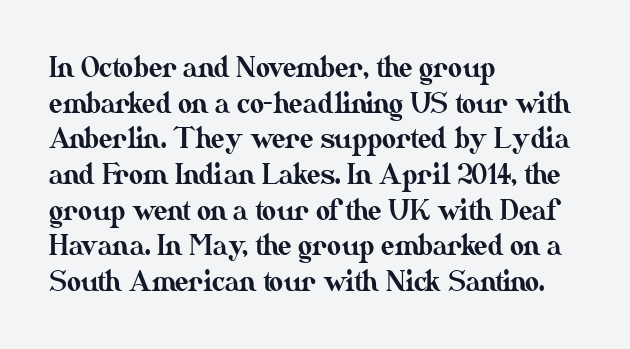
Q: Is the text italic (slanted)? A: No, it is upright.
Q: Is the text underlined? A: No.
Q: How is the paragraph aligned? A: Left-aligned.
Q: Is the spacing between letters normal or unusually wide? A: Normal.
Q: Is the spacing between lines tight, normal or loose? A: Normal.
